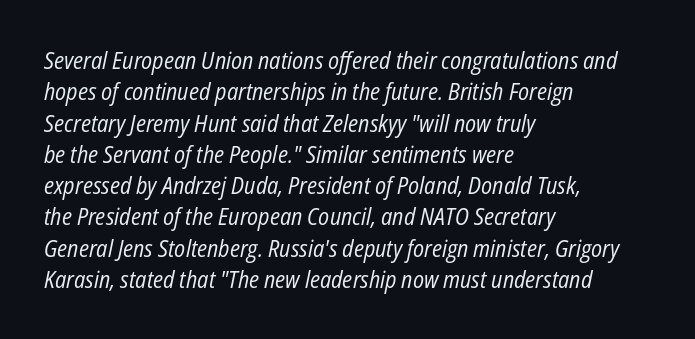
Heaviness? Minimal to ordinary, like unemphasized prose. Does the lettering tilt? It does — this is italic. The specimen omits any rule beneath the text block's lines. The text block is weighted toward the left margin, trailing off unevenly rightward. A normal amount of white space separates one row of letters from the next.
